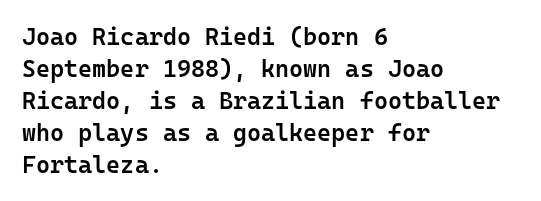
Q: Is the text bold? A: Semi-bold.
Q: Is the text italic (slanted)? A: No, it is upright.
Q: Is the text underlined? A: No.
Q: How is the paragraph aligned? A: Left-aligned.
Q: Is the spacing between letters normal or unusually wide? A: Normal.
Q: Is the spacing between lines tight, normal or loose? A: Normal.
